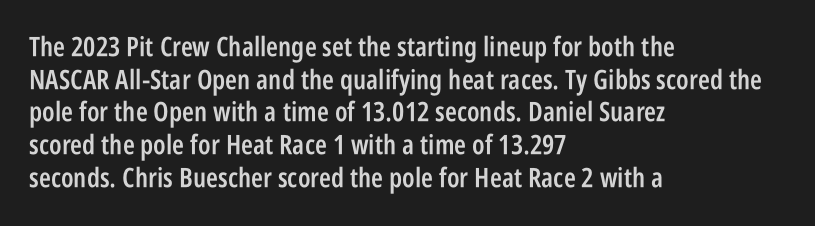
{"italic": "no", "bold": "semi", "underline": "no", "align": "left", "line_spacing_ratio": 1.21, "letter_spacing": "normal", "letter_spacing_em": 0.0, "glyph_px": 27}
